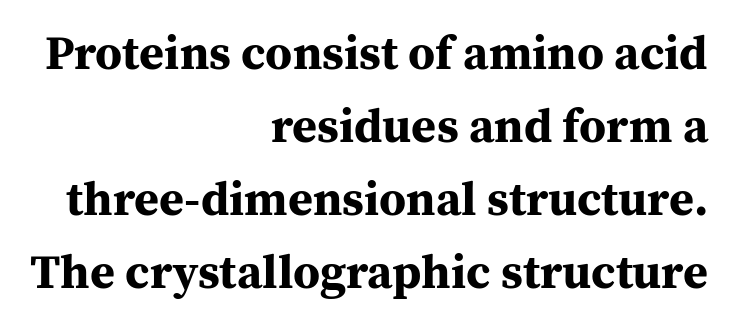
The image shows 48 px bold serif type, upright; set right-aligned, normal line spacing (1.52x), normal letter spacing, not underlined; medium stroke contrast and a medium x-height.
